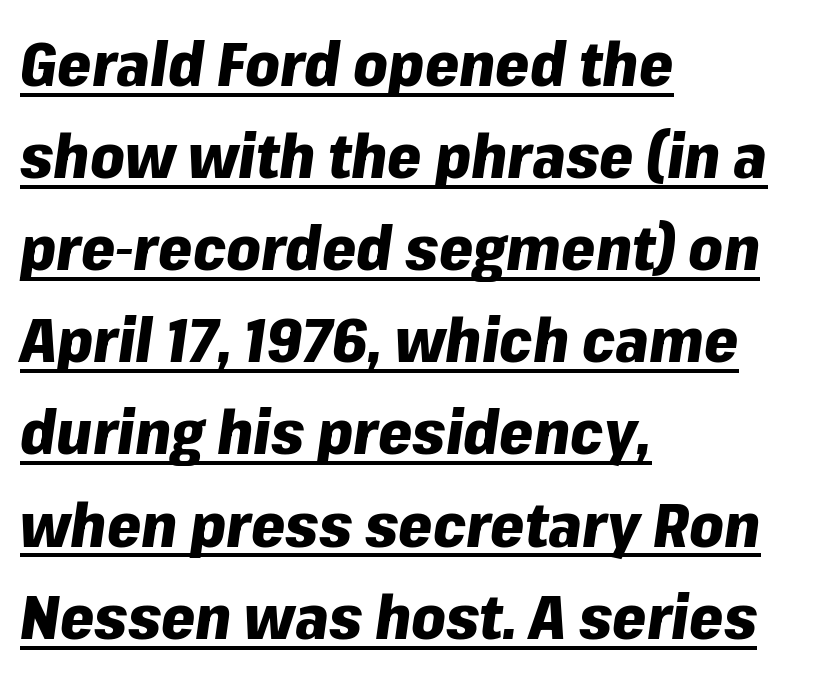
No extra tracking has been applied to these lines. The block of text has a typical density, with ordinary space between rows. You could not count columns in this text — the font is proportionally spaced. What decoration does the sample have? An underline.
